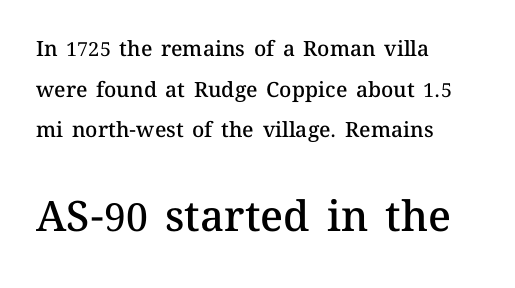
{"italic": "no", "bold": "semi", "weight": "semibold", "width": "normal", "stroke_contrast": "medium", "x_height": "medium", "monospaced": "no", "underline": "no", "align": "left", "line_spacing": "loose", "line_spacing_ratio": 1.94, "letter_spacing": "normal", "letter_spacing_em": 0.0, "larger_block": "second", "size_ratio": 2.0, "glyph_px": 42}
